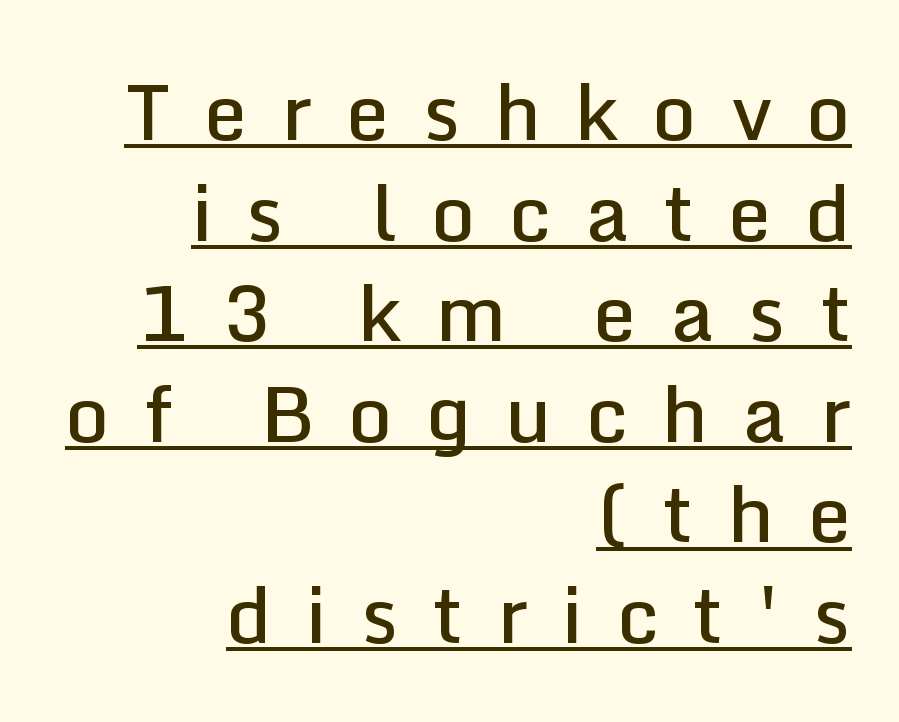
The image shows 78 px semibold sans-serif type, upright; set right-aligned, normal line spacing (1.29x), unusually wide letter spacing (+0.43 em), underlined; low stroke contrast and a medium x-height.
